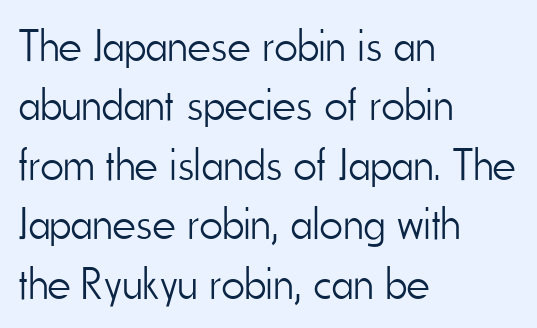
{"serif": "no", "italic": "no", "bold": "no", "weight": "light", "width": "condensed", "stroke_contrast": "low", "x_height": "small", "monospaced": "no", "underline": "no", "align": "left", "line_spacing": "normal", "line_spacing_ratio": 1.32, "letter_spacing": "normal", "letter_spacing_em": 0.0, "glyph_px": 45}
